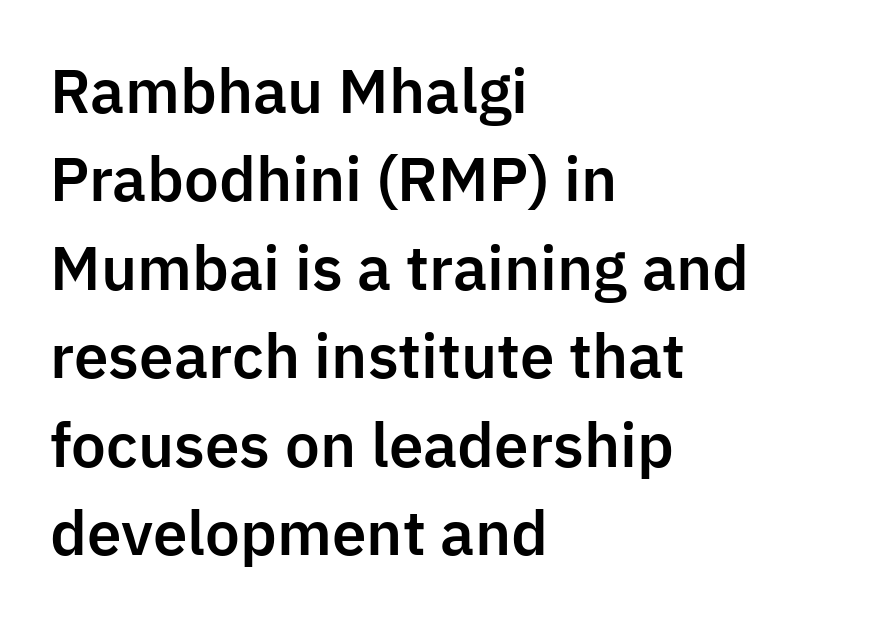
Only glyphs here, with clear space below each row. Character widths vary here, with narrow letters taking less room than wide ones. Teacher's note: observe the even left margin — that is flush-left alignment. The rows are spaced the way most documents space them. Style check: upright.
